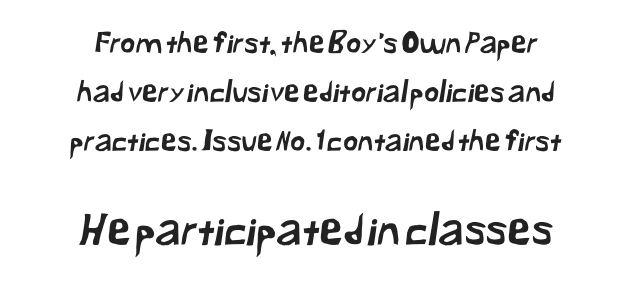
Q: Is the typeface a serif or a sans-serif typeface? A: Sans-serif.
Q: Is the text underlined? A: No.
Q: How is the paragraph aligned? A: Centered.
Q: Is the spacing between letters normal or unusually wide? A: Normal.
Q: Is the spacing between lines tight, normal or loose? A: Normal.
Q: Which block of text is set in a larger size, the first (top) or the second (bottom)? A: The second (bottom) one.
Q: Width (condensed, normal, or wide)? A: Normal.
Q: Stroke contrast? A: Low.
Q: x-height? A: Medium.
Q: Monospaced? A: No.
